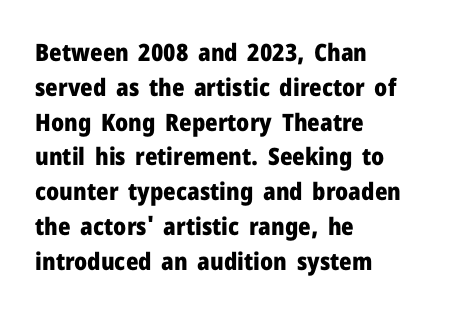
Q: Is the text bold? A: Yes.
Q: Is the text italic (slanted)? A: No, it is upright.
Q: Is the text underlined? A: No.
Q: How is the paragraph aligned? A: Left-aligned.
Q: Is the spacing between letters normal or unusually wide? A: Normal.
Q: Is the spacing between lines tight, normal or loose? A: Normal.
